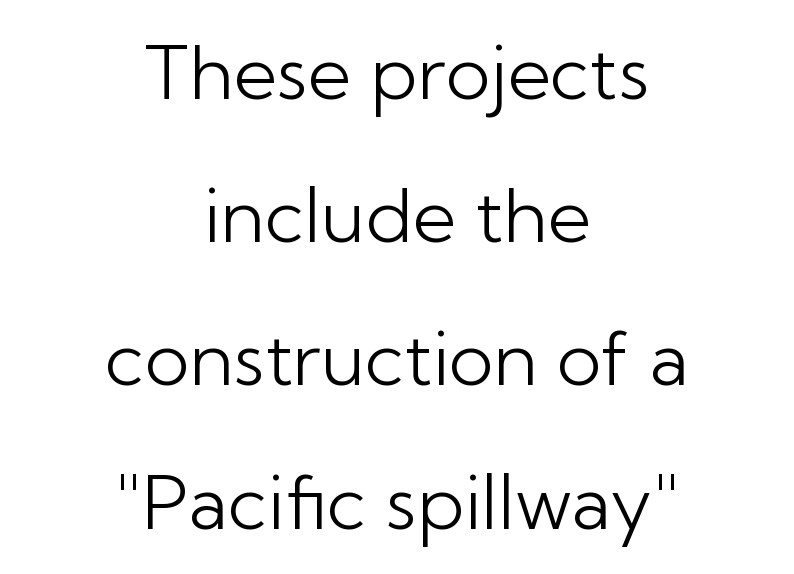
Plain, unruled lines of type. Tracking here is standard; glyphs follow each other at the usual distance. Horizontal bands of white between lines are thick stripes. A roman cut, with each character standing at attention. The letters advance in unequal steps, a hallmark of proportional type. These lines are composed in type without serifs.
